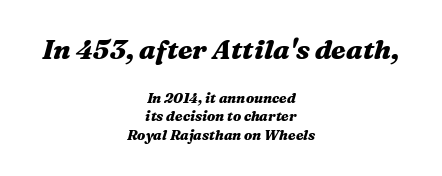
{"italic": "yes", "lean": "right", "slant_degrees": 16, "bold": "yes", "underline": "no", "align": "center", "line_spacing": "normal", "line_spacing_ratio": 1.31, "letter_spacing": "normal", "letter_spacing_em": 0.0, "larger_block": "first", "size_ratio": 1.93, "glyph_px": 27}
